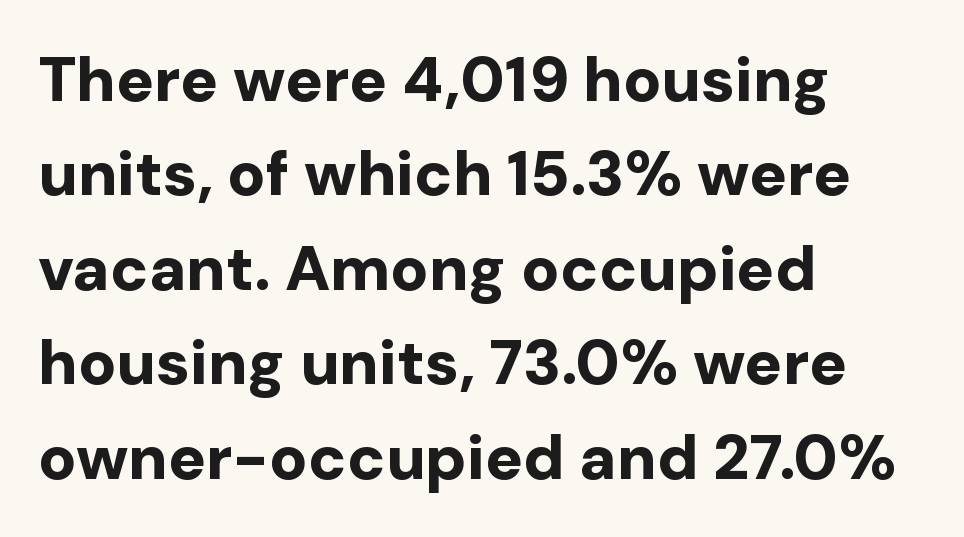
{"serif": "no", "italic": "no", "bold": "yes", "weight": "bold", "width": "normal", "stroke_contrast": "low", "x_height": "medium", "monospaced": "no", "underline": "no", "align": "left", "line_spacing": "normal", "line_spacing_ratio": 1.5, "letter_spacing": "normal", "letter_spacing_em": 0.0, "glyph_px": 63}
